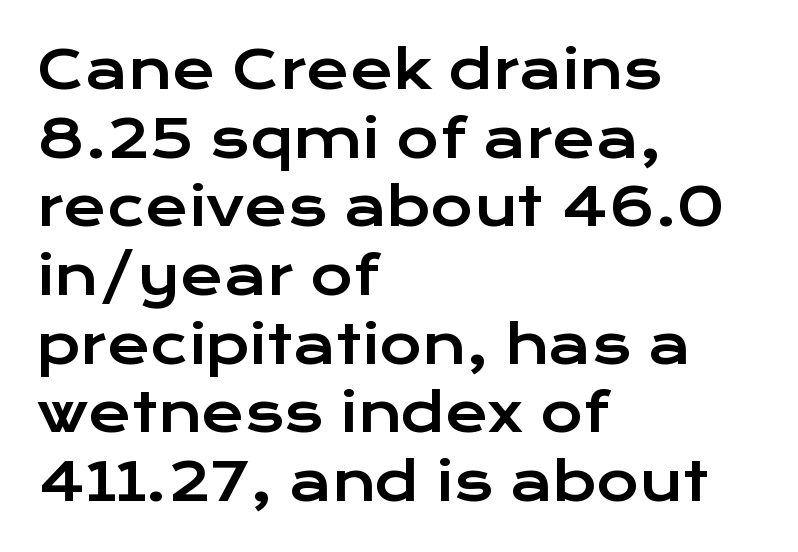
{"serif": "no", "italic": "no", "width": "wide", "stroke_contrast": "low", "x_height": "medium", "monospaced": "no", "underline": "no", "align": "left", "line_spacing": "normal", "line_spacing_ratio": 1.32, "letter_spacing": "normal", "letter_spacing_em": 0.0, "glyph_px": 52}
